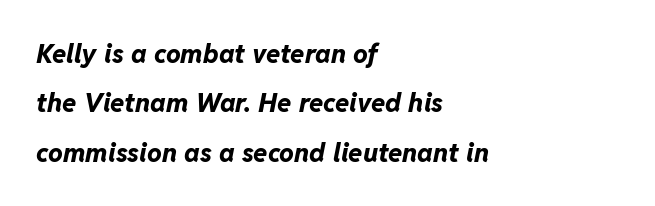
{"italic": "yes", "lean": "right", "slant_degrees": 11, "bold": "yes", "underline": "no", "align": "left", "line_spacing": "loose", "line_spacing_ratio": 1.9, "letter_spacing": "normal", "letter_spacing_em": 0.0, "glyph_px": 26}
